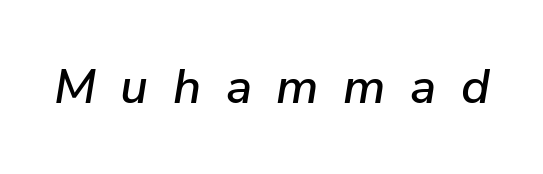
Q: Is the text italic (slanted)? A: Yes, it leans right by about 9 degrees.
Q: Is the text underlined? A: No.
Q: Is the spacing between letters normal or unusually wide? A: Unusually wide.
Q: Width (condensed, normal, or wide)? A: Normal.
Q: Stroke contrast? A: Low.
Q: x-height? A: Medium.
Q: Monospaced? A: No.
